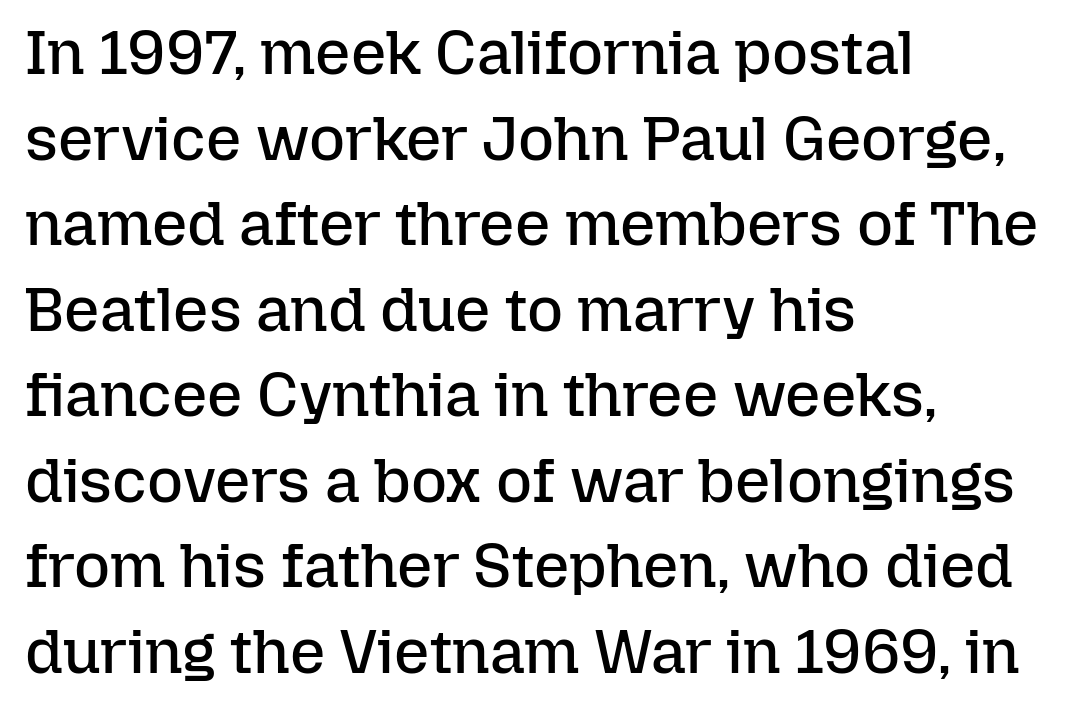
This sample has the flowing, uneven cadence of proportional lettering. Stem width sits at or under what a default text font uses. A roman cut, with each character standing at attention. One-word summary of the alignment: left.
